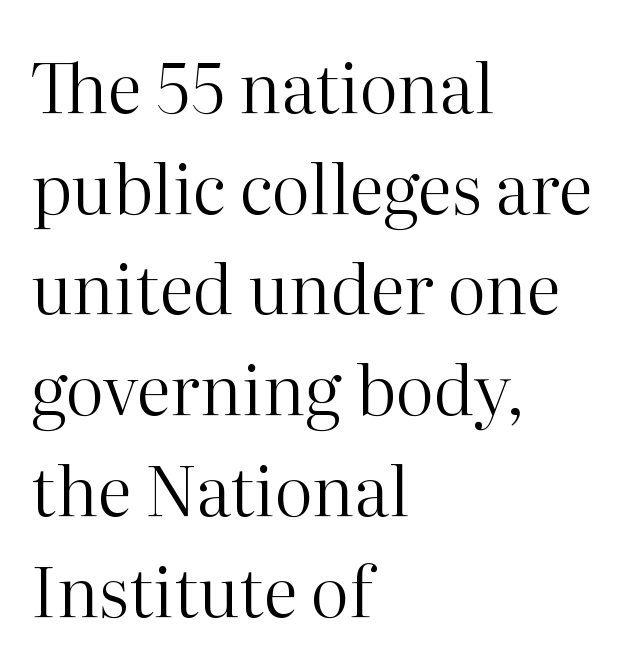
Characters remain perfectly vertical along every line. A normal amount of white space separates one row of letters from the next. Look at the bottom of the vertical strokes: they flare into serifs here. Layout note: lines flush left.
